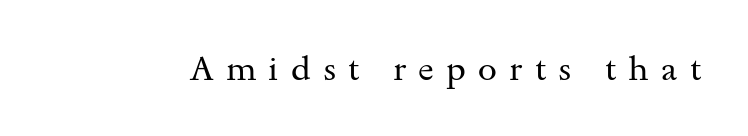
Descenders hang freely into open space. Spacing verdict: proportional, widths tailored to each character. Is this a heavy cut? Hardly; it is regular or lighter. Do the letters lean? They stand straight. The rendering inserts visible extra space after every character.
